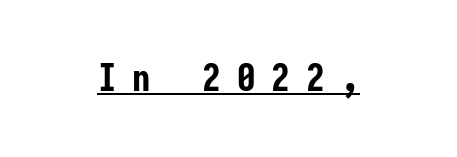
Q: Is the text bold? A: Yes.
Q: Is the text italic (slanted)? A: No, it is upright.
Q: Is the typeface a serif or a sans-serif typeface? A: Sans-serif.
Q: Is the text underlined? A: Yes.
Q: Is the spacing between letters normal or unusually wide? A: Unusually wide.
Q: Width (condensed, normal, or wide)? A: Condensed.
Q: Stroke contrast? A: Low.
Q: x-height? A: Medium.
Q: Monospaced? A: Yes.
